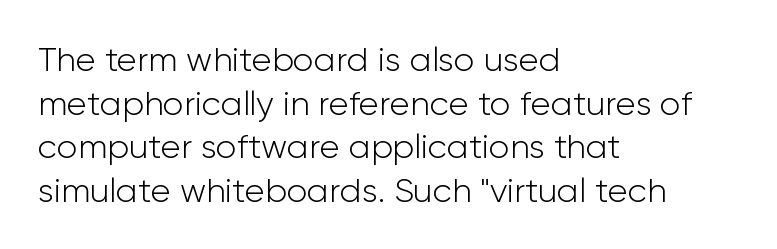
{"serif": "no", "italic": "no", "bold": "no", "weight": "light", "width": "normal", "stroke_contrast": "low", "x_height": "medium", "monospaced": "no", "underline": "no", "align": "left", "line_spacing": "normal", "line_spacing_ratio": 1.28, "letter_spacing": "normal", "letter_spacing_em": 0.0, "glyph_px": 34}
